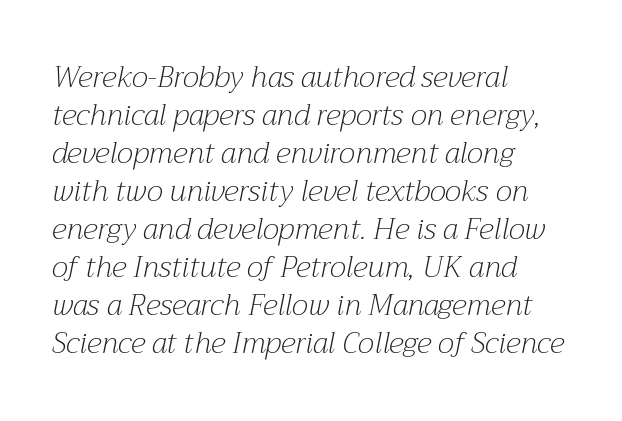
Q: Is the text bold? A: No.
Q: Is the text italic (slanted)? A: Yes, it leans right by about 12 degrees.
Q: Is the typeface a serif or a sans-serif typeface? A: Serif.
Q: Is the text underlined? A: No.
Q: How is the paragraph aligned? A: Left-aligned.
Q: Is the spacing between letters normal or unusually wide? A: Normal.
Q: Is the spacing between lines tight, normal or loose? A: Normal.
Q: Width (condensed, normal, or wide)? A: Normal.
Q: Stroke contrast? A: Medium.
Q: x-height? A: Medium.
Q: Monospaced? A: No.
